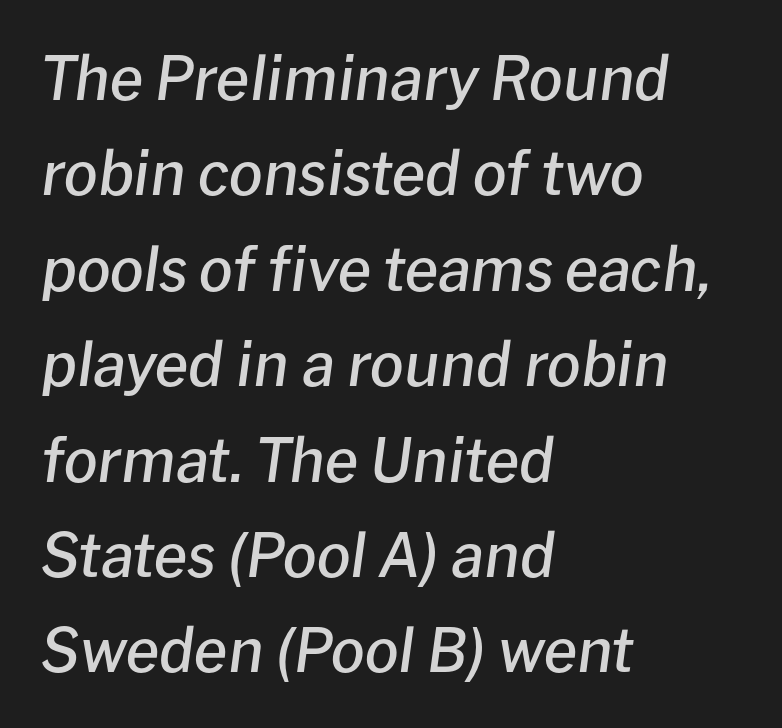
Q: Is the text bold? A: Semi-bold.
Q: Is the text italic (slanted)? A: Yes, it leans right by about 8 degrees.
Q: Is the text underlined? A: No.
Q: How is the paragraph aligned? A: Left-aligned.
Q: Is the spacing between letters normal or unusually wide? A: Normal.
Q: Is the spacing between lines tight, normal or loose? A: Normal.
Q: Width (condensed, normal, or wide)? A: Normal.
Q: Stroke contrast? A: Low.
Q: x-height? A: Medium.
Q: Monospaced? A: No.
